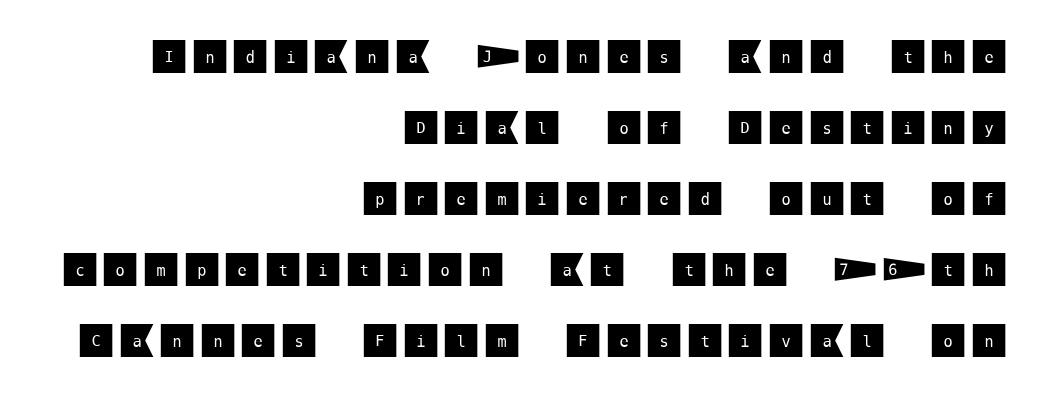
{"serif": "no", "italic": "no", "width": "normal", "stroke_contrast": "medium", "x_height": "large", "underline": "no", "align": "right", "line_spacing": "loose", "line_spacing_ratio": 1.92, "glyph_px": 37}
